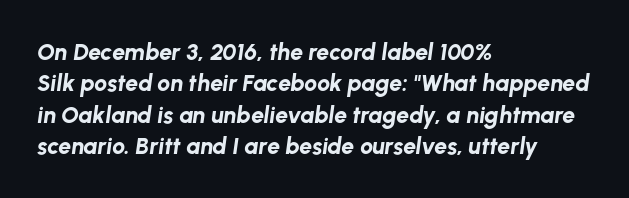
Q: Is the text bold? A: Yes.
Q: Is the text italic (slanted)? A: Yes, it leans right by about 8 degrees.
Q: Is the text underlined? A: No.
Q: How is the paragraph aligned? A: Left-aligned.
Q: Is the spacing between letters normal or unusually wide? A: Normal.
Q: Is the spacing between lines tight, normal or loose? A: Normal.
